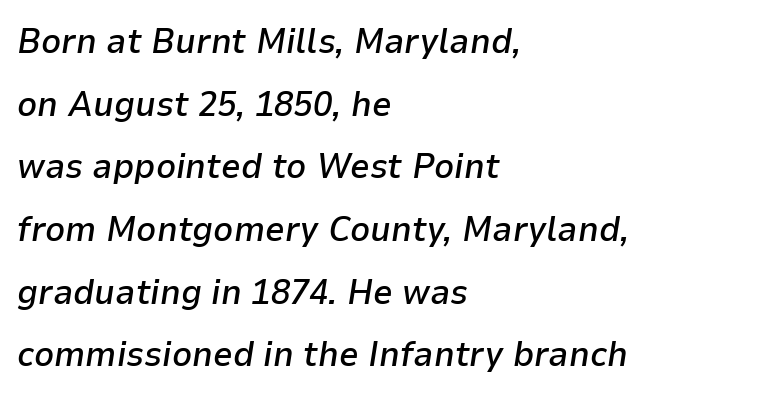
Q: Is the text bold? A: Semi-bold.
Q: Is the text italic (slanted)? A: Yes, it leans right by about 9 degrees.
Q: Is the text underlined? A: No.
Q: How is the paragraph aligned? A: Left-aligned.
Q: Is the spacing between letters normal or unusually wide? A: Normal.
Q: Width (condensed, normal, or wide)? A: Normal.
Q: Stroke contrast? A: Low.
Q: x-height? A: Medium.
Q: Monospaced? A: No.
